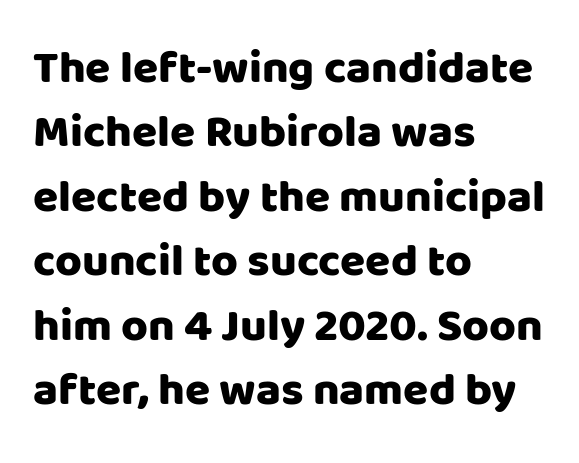
The image shows 46 px sans-serif type, upright; set left-aligned, normal line spacing (1.4x), normal letter spacing, not underlined; low stroke contrast and a large x-height.
